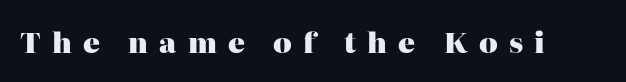
The image shows 28 px heavy serif type, upright; set unusually wide letter spacing (+0.4 em), not underlined; high stroke contrast and a medium x-height.
